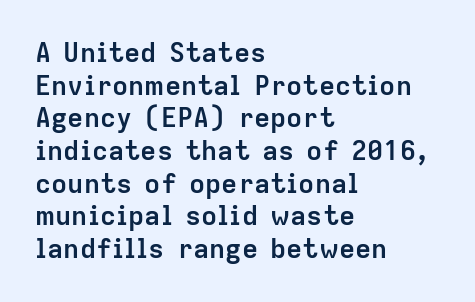
The glyphs are unaccompanied by any horizontal stroke below them. The passage shown is emphatically bold. The lettering holds an erect, upright posture throughout. Here the glyphs are tracked normally, forming tight word shapes.
